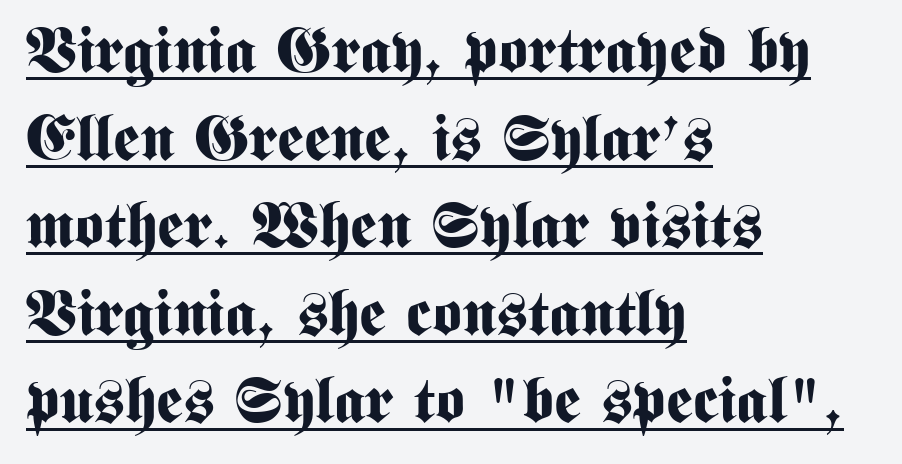
Note the varied advance widths — an 'i' is clearly narrower than an 'm'. The letters sit at their default tracking, neither squeezed nor spread. A baseline rule has been typeset under these characters. A student would call this left alignment; a typographer would say flush left, rag right. Regarding leading, the lines here are spaced in the standard way.
